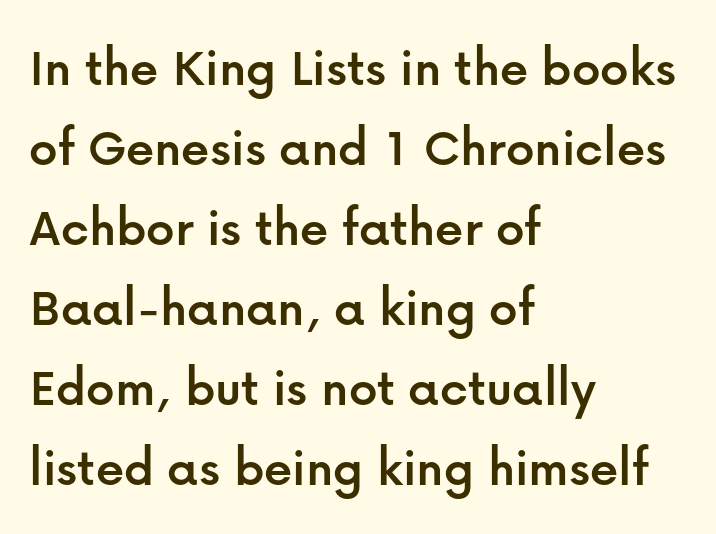
{"serif": "no", "italic": "no", "width": "normal", "stroke_contrast": "low", "x_height": "medium", "monospaced": "no", "underline": "no", "align": "left", "line_spacing": "normal", "line_spacing_ratio": 1.43, "letter_spacing": "normal", "letter_spacing_em": 0.0, "glyph_px": 56}
